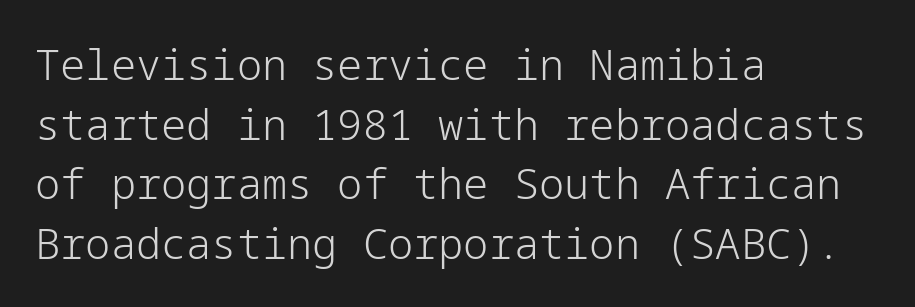
Q: Is the text bold? A: No.
Q: Is the text italic (slanted)? A: No, it is upright.
Q: Is the typeface a serif or a sans-serif typeface? A: Sans-serif.
Q: Is the text underlined? A: No.
Q: How is the paragraph aligned? A: Left-aligned.
Q: Is the spacing between letters normal or unusually wide? A: Normal.
Q: Is the spacing between lines tight, normal or loose? A: Normal.
Q: Width (condensed, normal, or wide)? A: Normal.
Q: Stroke contrast? A: Low.
Q: x-height? A: Medium.
